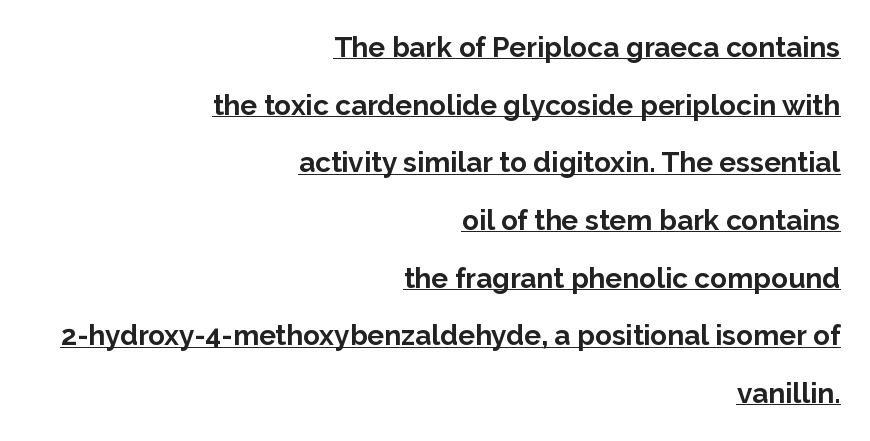
{"serif": "no", "italic": "no", "bold": "yes", "weight": "bold", "width": "normal", "stroke_contrast": "low", "x_height": "medium", "monospaced": "no", "underline": "yes", "align": "right", "line_spacing": "loose", "line_spacing_ratio": 2.06, "letter_spacing": "normal", "letter_spacing_em": 0.0, "glyph_px": 28}
